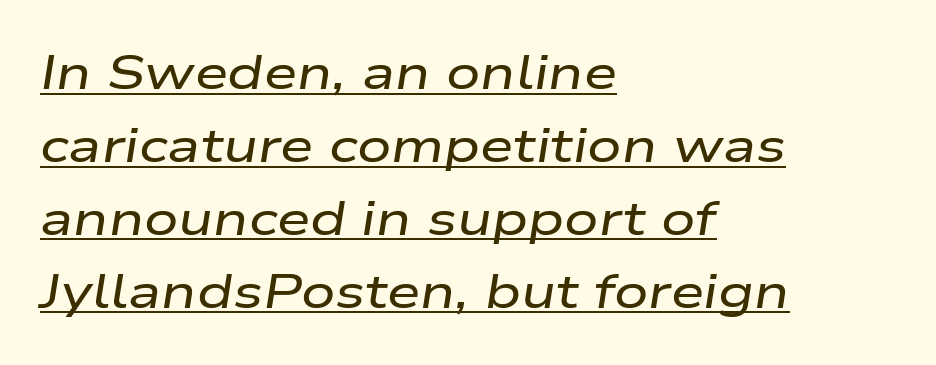
The image shows 48 px wide type, italic (leaning right); set left-aligned, normal line spacing (1.52x), normal letter spacing, underlined; low stroke contrast and a medium x-height.
